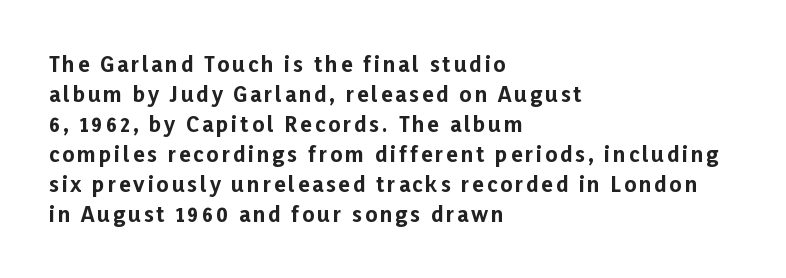
The image shows 21 px bold type, upright; set left-aligned, normal line spacing (1.43x), not underlined.
